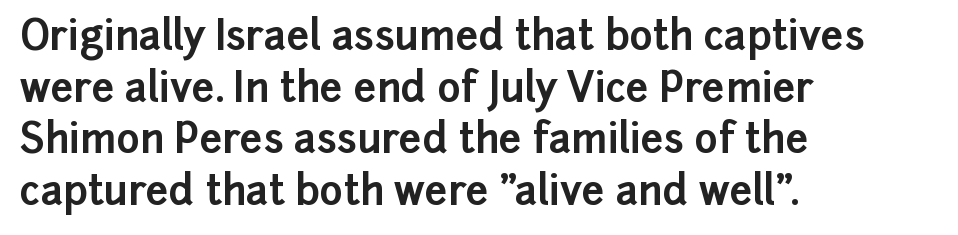
The image shows 40 px bold sans-serif type, upright; set left-aligned, normal line spacing (1.29x), normal letter spacing, not underlined; low stroke contrast and a medium x-height.
